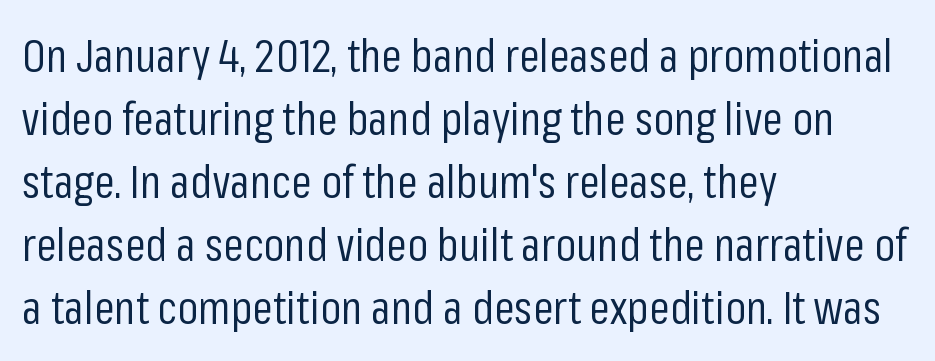
Q: Is the text bold? A: No.
Q: Is the text italic (slanted)? A: No, it is upright.
Q: Is the typeface a serif or a sans-serif typeface? A: Sans-serif.
Q: Is the text underlined? A: No.
Q: How is the paragraph aligned? A: Left-aligned.
Q: Is the spacing between letters normal or unusually wide? A: Normal.
Q: Is the spacing between lines tight, normal or loose? A: Normal.
Q: Width (condensed, normal, or wide)? A: Condensed.
Q: Stroke contrast? A: Low.
Q: x-height? A: Medium.
Q: Monospaced? A: No.
